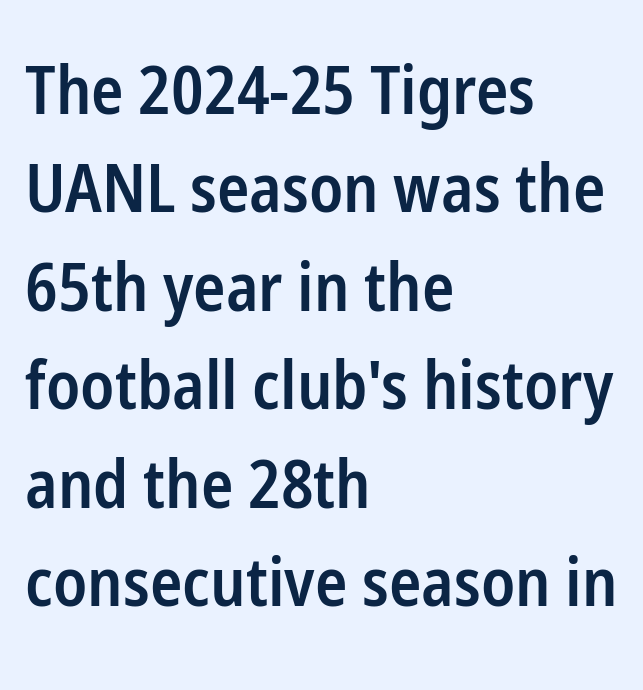
Proportional: the letters do not fall into vertical columns. This is roman type, the default non-slanted kind. The rag falls on the right side of this text block. A semibold gives these letters moderate extra thickness, short of bold. I'd call this a sans setting — the letters go barefoot. Honestly, there is no underline to notice here at all.
